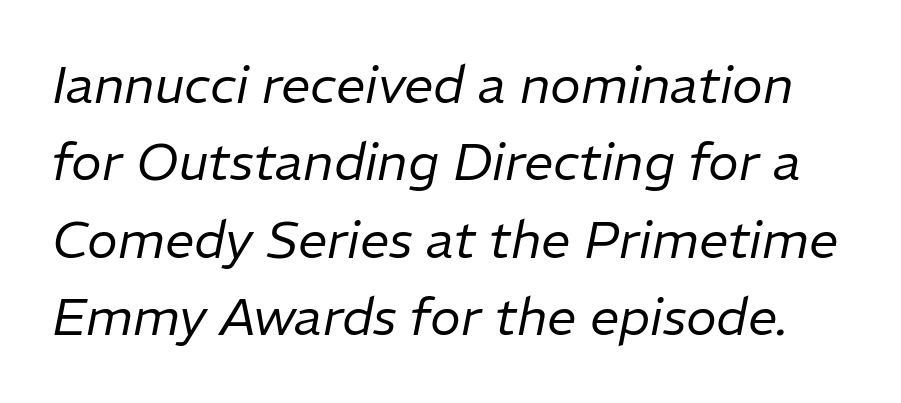
The image shows 52 px regular-weight type, italic (leaning right); set normal line spacing (1.49x), normal letter spacing, not underlined; low stroke contrast and a medium x-height.
